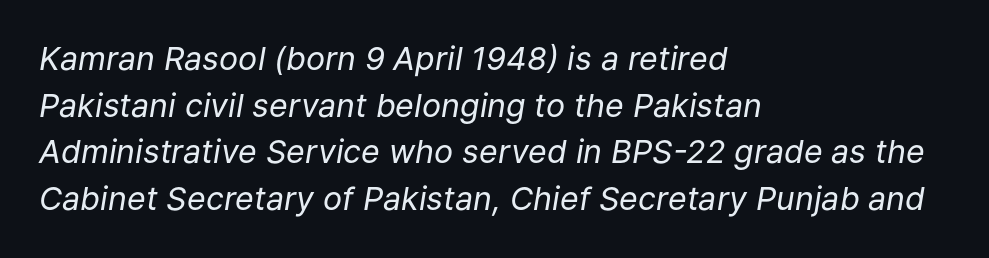
The image shows 32 px regular-weight type, italic (leaning right); set left-aligned, normal line spacing (1.46x), normal letter spacing, not underlined; low stroke contrast and a medium x-height.
